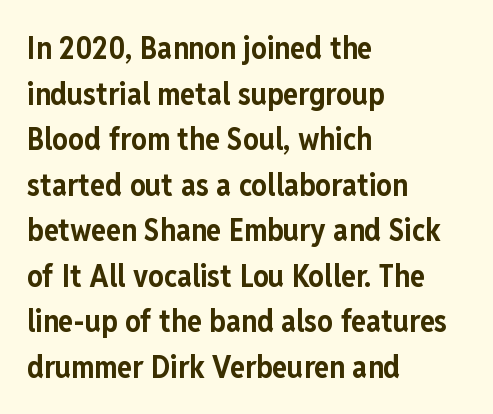
Q: Is the text bold? A: Yes.
Q: Is the text italic (slanted)? A: No, it is upright.
Q: Is the typeface a serif or a sans-serif typeface? A: Sans-serif.
Q: Is the text underlined? A: No.
Q: How is the paragraph aligned? A: Left-aligned.
Q: Is the spacing between letters normal or unusually wide? A: Normal.
Q: Is the spacing between lines tight, normal or loose? A: Normal.
Q: Width (condensed, normal, or wide)? A: Condensed.
Q: Stroke contrast? A: Low.
Q: x-height? A: Medium.
Q: Monospaced? A: No.
